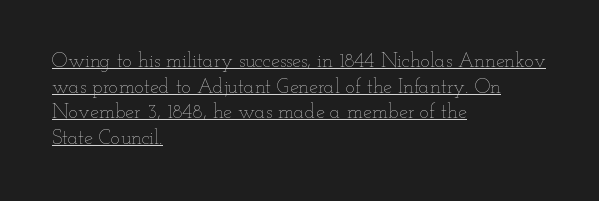
Q: Is the text bold? A: No.
Q: Is the text italic (slanted)? A: No, it is upright.
Q: Is the text underlined? A: Yes.
Q: How is the paragraph aligned? A: Left-aligned.
Q: Is the spacing between letters normal or unusually wide? A: Normal.
Q: Is the spacing between lines tight, normal or loose? A: Normal.
